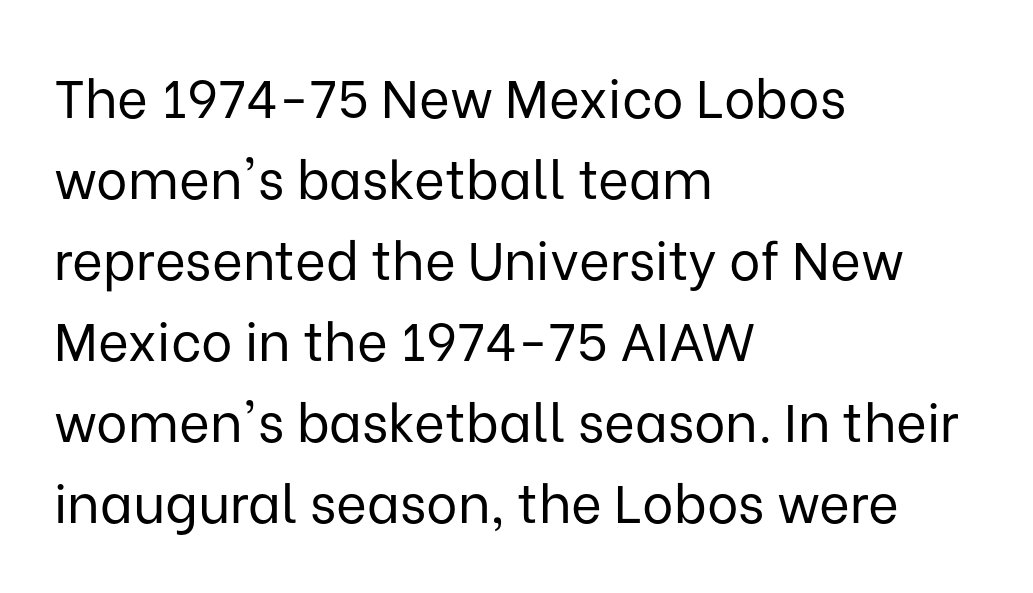
The face used here is proportionally spaced, like ordinary book or web type. Default kerning and tracking; the words read as compact shapes. Examine the stroke ends and you'll find no serifs. The rows are spaced the way most documents space them.
